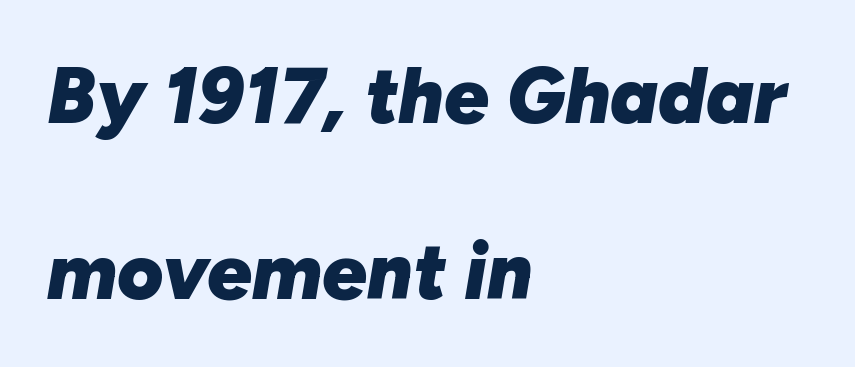
Q: Is the text bold? A: Yes.
Q: Is the text italic (slanted)? A: Yes, it leans right by about 10 degrees.
Q: Is the text underlined? A: No.
Q: How is the paragraph aligned? A: Left-aligned.
Q: Is the spacing between letters normal or unusually wide? A: Normal.
Q: Is the spacing between lines tight, normal or loose? A: Loose.
Q: Width (condensed, normal, or wide)? A: Normal.
Q: Stroke contrast? A: Low.
Q: x-height? A: Medium.
Q: Monospaced? A: No.
